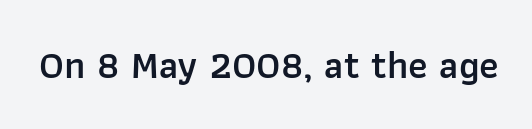
{"serif": "no", "italic": "no", "bold": "semi", "weight": "semibold", "width": "normal", "stroke_contrast": "low", "x_height": "medium", "monospaced": "no", "underline": "no", "letter_spacing": "normal", "letter_spacing_em": 0.0, "glyph_px": 39}
